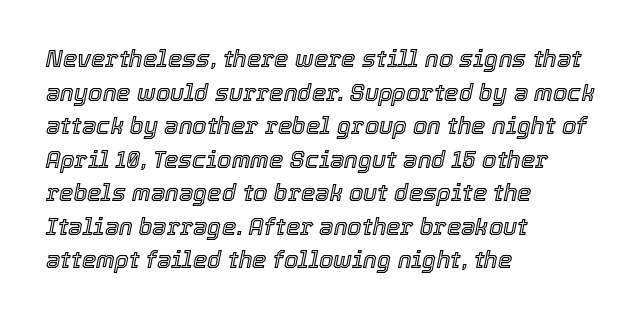
The image shows 23 px text type, italic (leaning right); set left-aligned, normal line spacing (1.46x), normal letter spacing, not underlined.
